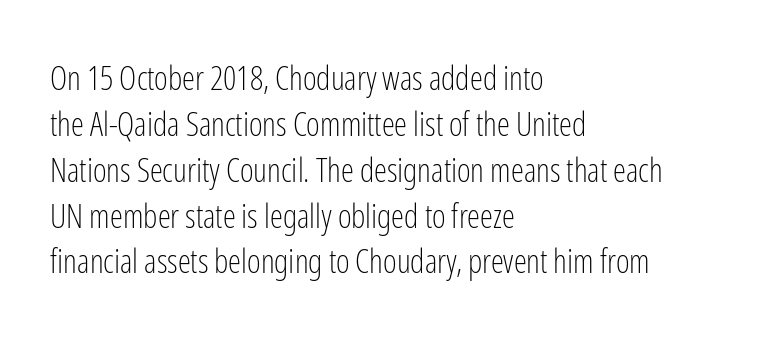
The image shows 33 px light, condensed sans-serif type, upright; set left-aligned, normal line spacing (1.39x), normal letter spacing, not underlined; low stroke contrast and a medium x-height.
